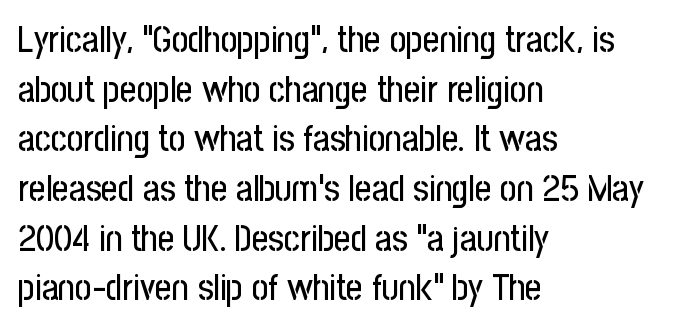
Leftover space on each line is placed entirely after the last word. The line-height multiplier appears to be the usual default. Nothing unusual about the tracking: characters are spaced as the font intends. This sample has the flowing, uneven cadence of proportional lettering. The glyphs are unaccompanied by any horizontal stroke below them.
